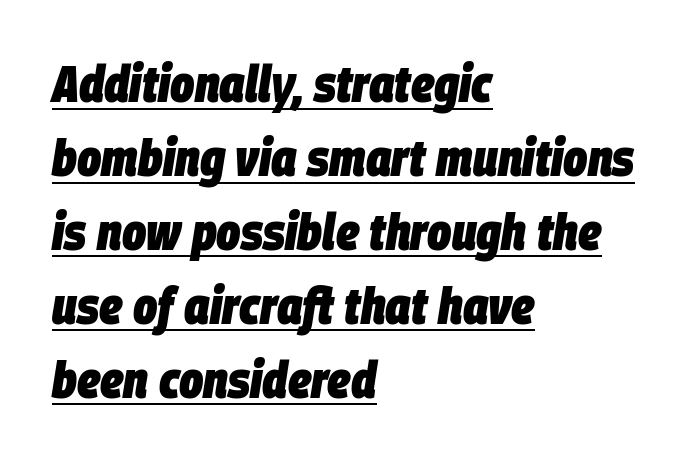
Do the characters align in a grid? No, the font is proportional. The letters are bold, with thick, heavy strokes. The designer left line spacing at the default. Compared with ordinary roman type, these characters are visibly tilted. The text block is weighted toward the left margin, trailing off unevenly rightward.
